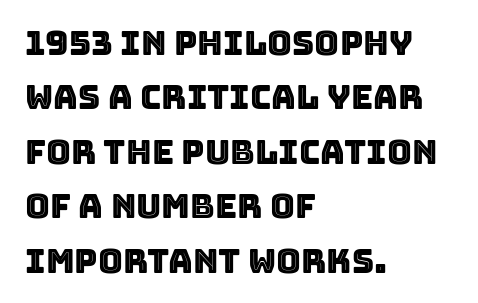
{"italic": "no", "width": "normal", "x_height": "large", "monospaced": "no", "underline": "no", "align": "left", "line_spacing": "normal", "line_spacing_ratio": 1.6, "letter_spacing": "normal", "letter_spacing_em": 0.0, "glyph_px": 34}
